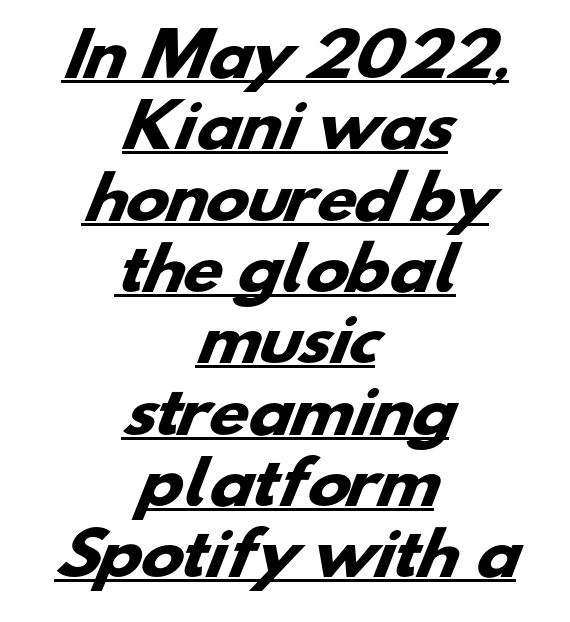
Alignment: centered. I'd describe the lettering as bold — thick and assertive. These lines are composed in type without serifs. You can see a thin bar hugging the bottom of the glyphs. Look at the tracking — it's just the regular setting, nothing added. Spacing verdict: proportional, widths tailored to each character.
